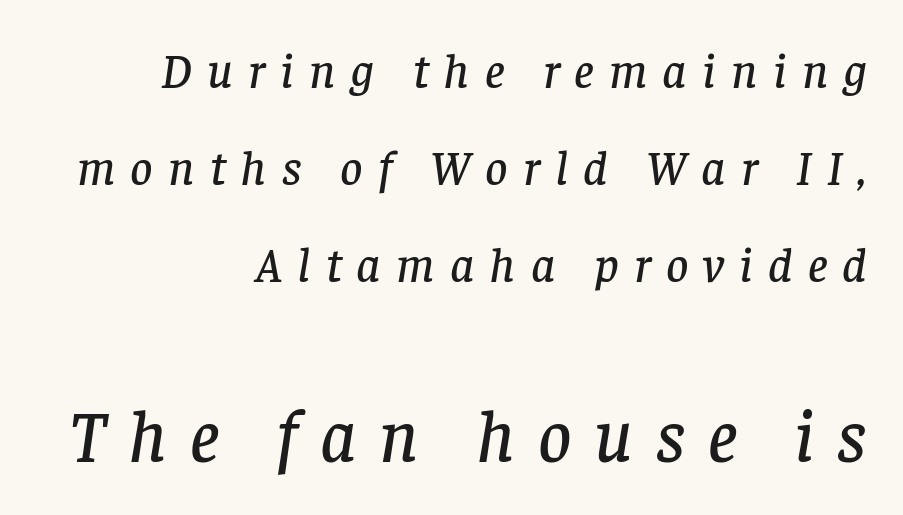
Q: Is the text italic (slanted)? A: Yes, it leans right by about 8 degrees.
Q: Is the typeface a serif or a sans-serif typeface? A: Serif.
Q: Is the text underlined? A: No.
Q: How is the paragraph aligned? A: Right-aligned.
Q: Is the spacing between letters normal or unusually wide? A: Unusually wide.
Q: Is the spacing between lines tight, normal or loose? A: Loose.
Q: Which block of text is set in a larger size, the first (top) or the second (bottom)? A: The second (bottom) one.
Q: Width (condensed, normal, or wide)? A: Normal.
Q: Stroke contrast? A: Low.
Q: x-height? A: Large.
Q: Monospaced? A: No.
